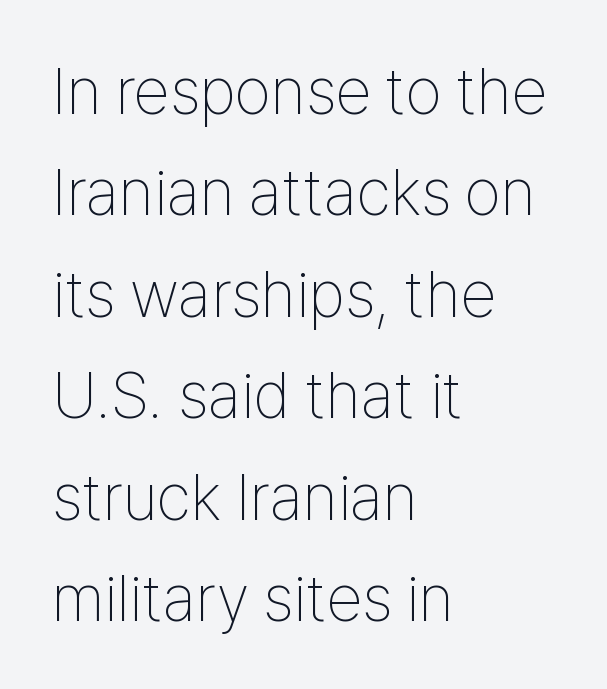
Q: Is the text bold? A: No.
Q: Is the text italic (slanted)? A: No, it is upright.
Q: Is the typeface a serif or a sans-serif typeface? A: Sans-serif.
Q: Is the text underlined? A: No.
Q: How is the paragraph aligned? A: Left-aligned.
Q: Is the spacing between letters normal or unusually wide? A: Normal.
Q: Is the spacing between lines tight, normal or loose? A: Normal.
Q: Width (condensed, normal, or wide)? A: Condensed.
Q: Stroke contrast? A: Low.
Q: x-height? A: Medium.
Q: Monospaced? A: No.
